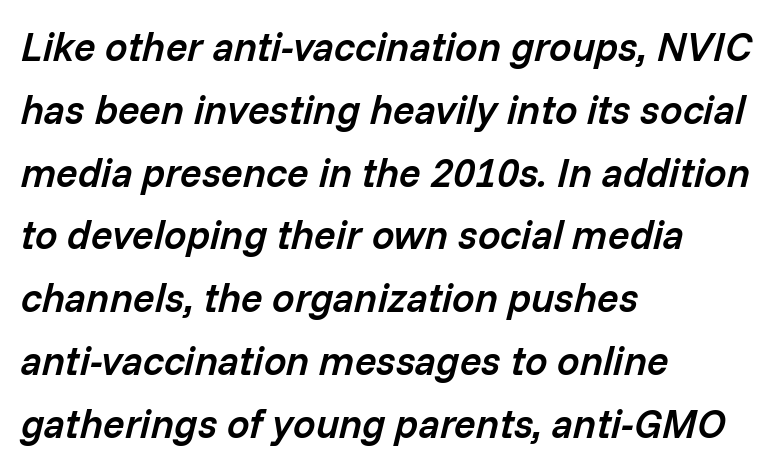
Q: Is the text bold? A: Semi-bold.
Q: Is the text italic (slanted)? A: Yes, it leans right by about 14 degrees.
Q: Is the text underlined? A: No.
Q: How is the paragraph aligned? A: Left-aligned.
Q: Is the spacing between letters normal or unusually wide? A: Normal.
Q: Is the spacing between lines tight, normal or loose? A: Normal.
Q: Width (condensed, normal, or wide)? A: Normal.
Q: Stroke contrast? A: Low.
Q: x-height? A: Medium.
Q: Monospaced? A: No.
